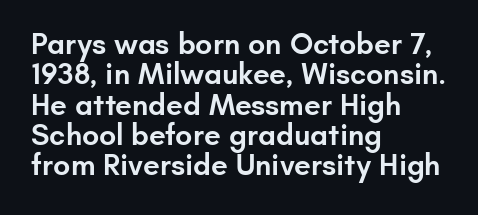
The passage is arranged the way most books set body copy — flush left. How heavy is the stroke? Medium-heavy — a semibold, shy of bold. Letters rest on an invisible, unmarked baseline. No feet cap the strokes, marking this as sans-serif type.
